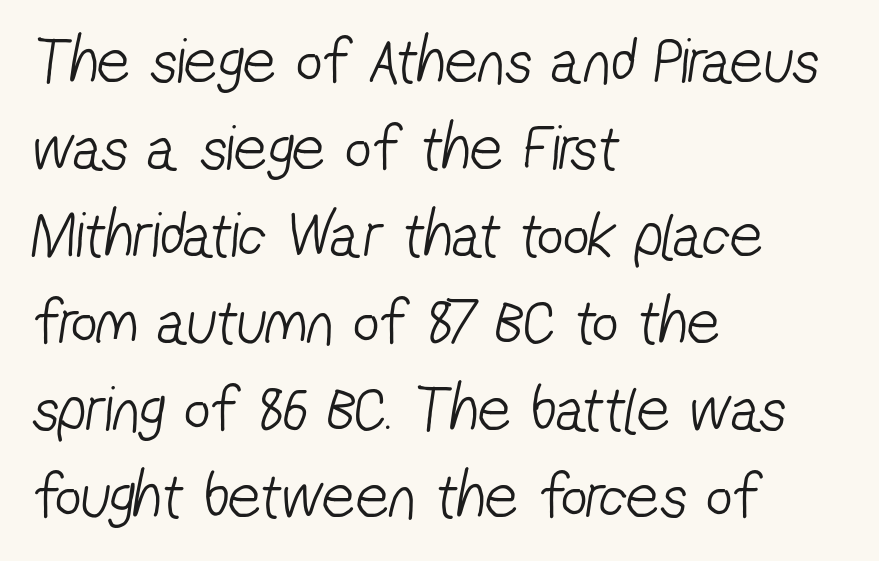
{"serif": "no", "bold": "no", "weight": "light", "width": "condensed", "stroke_contrast": "low", "x_height": "medium", "monospaced": "no", "underline": "no", "align": "left", "line_spacing": "normal", "line_spacing_ratio": 1.34, "letter_spacing": "normal", "letter_spacing_em": 0.0, "glyph_px": 65}
